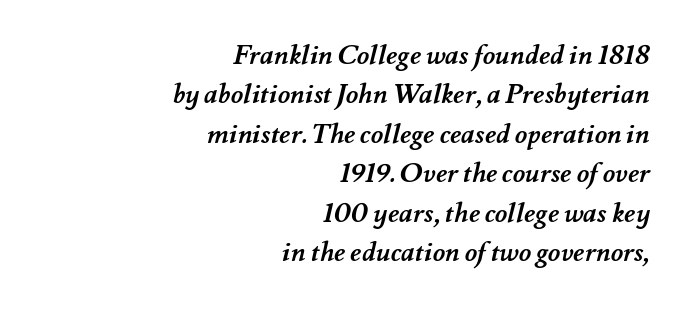
{"bold": "yes", "underline": "no", "align": "right", "line_spacing": "normal", "line_spacing_ratio": 1.46, "letter_spacing": "normal", "letter_spacing_em": 0.0, "glyph_px": 27}
